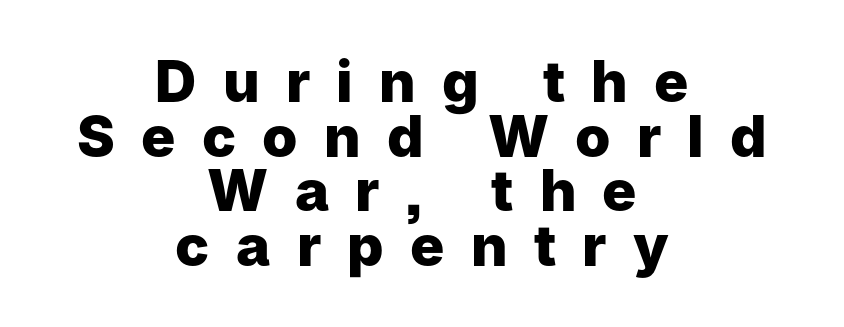
The image shows 57 px heavy sans-serif type, upright; set centered, tight line spacing (0.96x), unusually wide letter spacing (+0.46 em), not underlined; low stroke contrast and a medium x-height.
